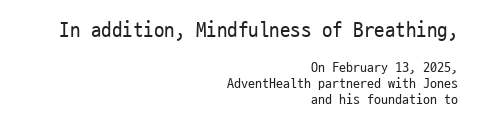
{"italic": "no", "bold": "no", "underline": "no", "align": "right", "line_spacing": "tight", "line_spacing_ratio": 1.15, "letter_spacing": "normal", "letter_spacing_em": 0.0, "larger_block": "first", "size_ratio": 1.5, "glyph_px": 21}
